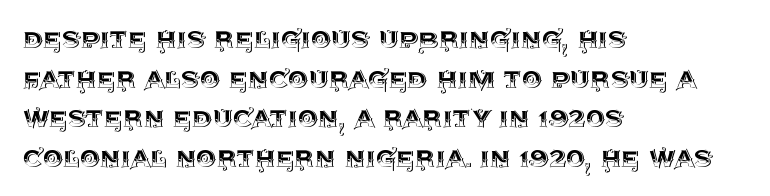
Q: Is the text italic (slanted)? A: No, it is upright.
Q: Is the text underlined? A: No.
Q: How is the paragraph aligned? A: Left-aligned.
Q: Is the spacing between letters normal or unusually wide? A: Normal.
Q: Width (condensed, normal, or wide)? A: Normal.
Q: x-height? A: Large.
Q: Monospaced? A: No.
